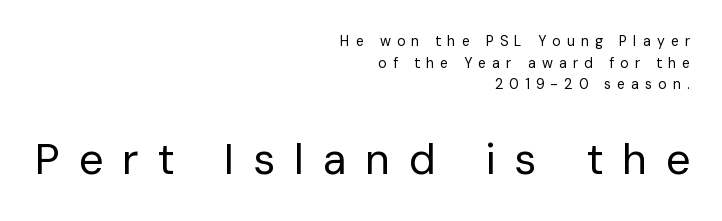
Note: smaller setting up top, larger setting below. Are there feet on the stems? There aren't — it's a sans. Stems here are at most as thick as an everyday book face. The tracking reads as deliberately expanded to a designer's eye. If you measured baseline to baseline, you'd find a middling distance.
